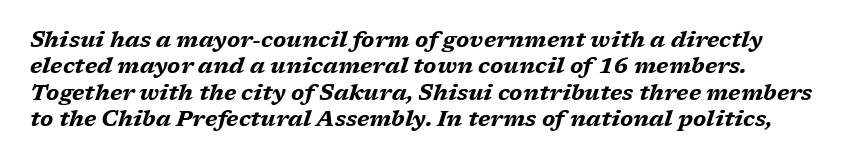
I'd describe the lettering as bold — thick and assertive. Quick note: underline off. Notice how the passage keeps a crisp vertical edge on the left only. A typesetter would call this zero additional tracking. The specimen reads as italic at a glance.
